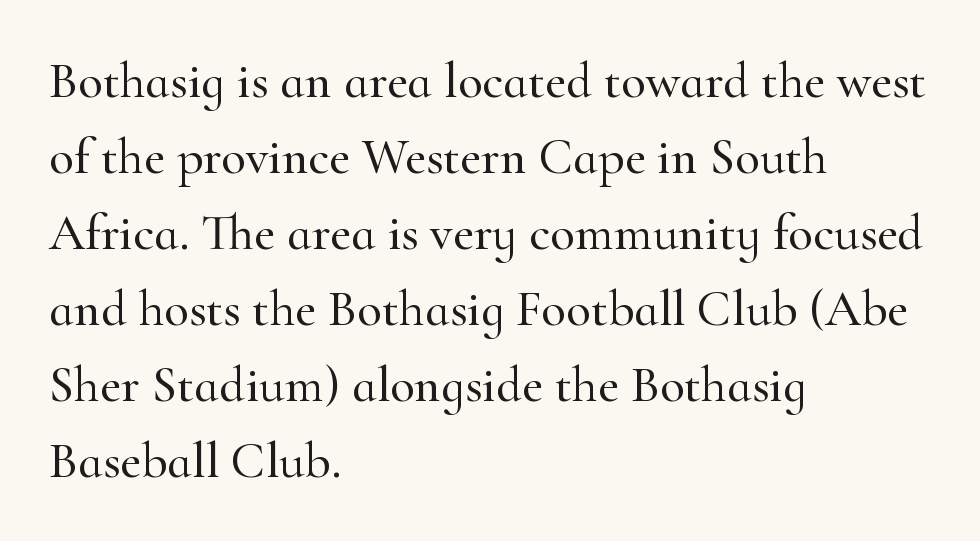
The image shows 51 px serif type, upright; set left-aligned, normal line spacing (1.49x), normal letter spacing, not underlined; high stroke contrast and a small x-height.
